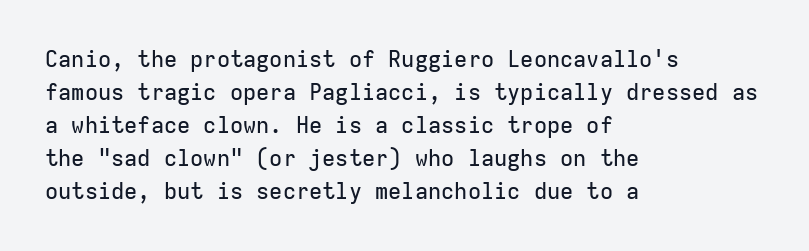
A clean baseline with only descenders dipping below it. Standard letterfit; no display-style spreading of the glyphs. Notice how descenders clear the ascenders below comfortably — that's standard leading. It's the straight-up-and-down kind of type. Does the copy run flush right? No — it runs flush left.
